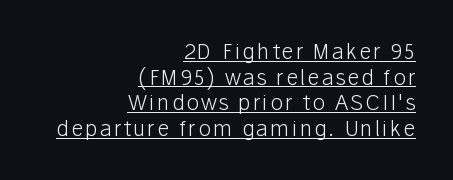
You can tell it's not italic because the verticals are truly vertical. On a weight scale, this lands at 450 or below. What decoration does the sample have? An underline. The typesetter chose a ragged-left arrangement here.
